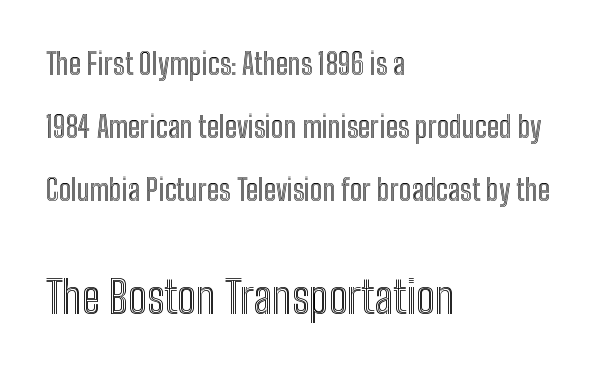
{"italic": "no", "width": "condensed", "x_height": "medium", "monospaced": "no", "underline": "no", "align": "left", "line_spacing": "loose", "line_spacing_ratio": 2.17, "letter_spacing": "normal", "letter_spacing_em": 0.0, "larger_block": "second", "size_ratio": 1.52, "glyph_px": 44}
